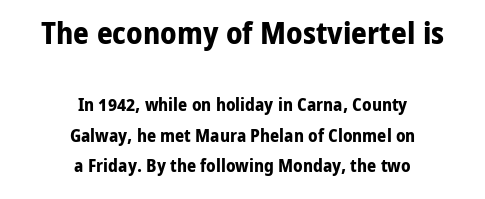
Q: Is the text bold? A: Yes.
Q: Is the text italic (slanted)? A: No, it is upright.
Q: Is the typeface a serif or a sans-serif typeface? A: Sans-serif.
Q: Is the text underlined? A: No.
Q: How is the paragraph aligned? A: Centered.
Q: Is the spacing between letters normal or unusually wide? A: Normal.
Q: Which block of text is set in a larger size, the first (top) or the second (bottom)? A: The first (top) one.
Q: Width (condensed, normal, or wide)? A: Normal.
Q: Stroke contrast? A: Low.
Q: x-height? A: Medium.
Q: Monospaced? A: No.
